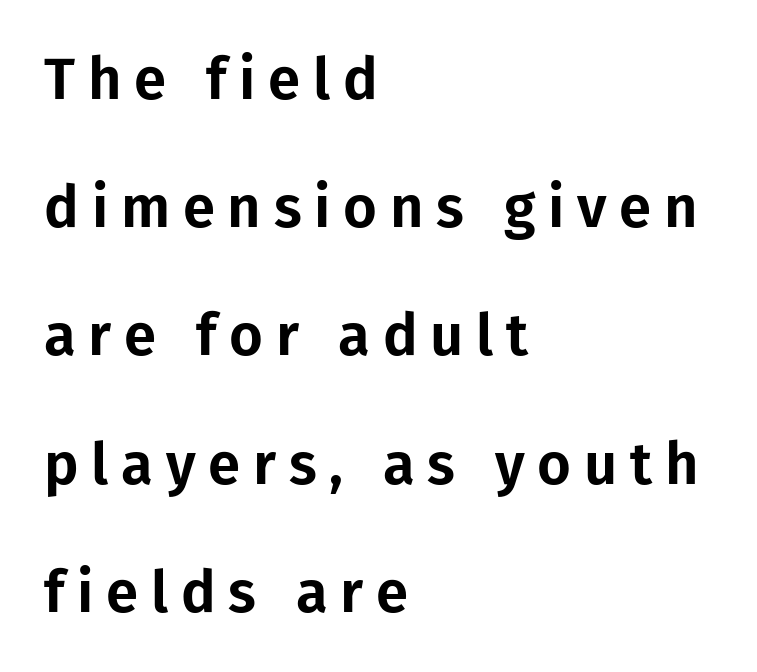
The image shows 58 px sans-serif type, upright; set left-aligned, loose line spacing (2.21x), unusually wide letter spacing (+0.22 em), not underlined; low stroke contrast and a medium x-height.
